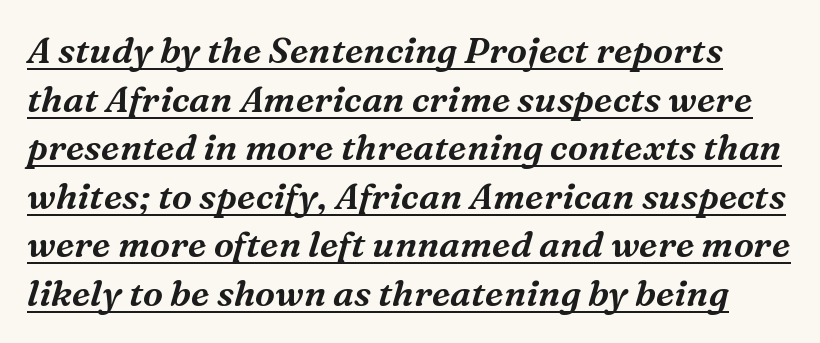
{"serif": "yes", "italic": "yes", "lean": "right", "slant_degrees": 16, "width": "normal", "stroke_contrast": "medium", "x_height": "medium", "monospaced": "no", "underline": "yes", "line_spacing": "normal", "line_spacing_ratio": 1.35, "letter_spacing": "normal", "letter_spacing_em": 0.0, "glyph_px": 36}
